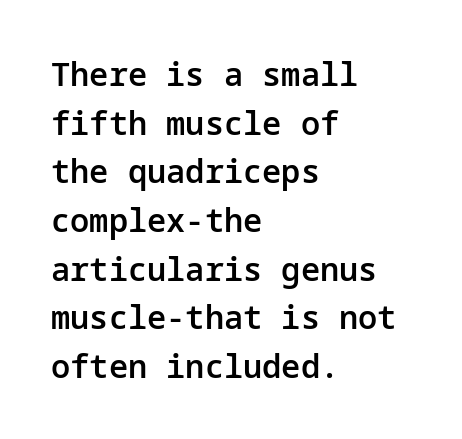
Q: Is the text bold? A: Semi-bold.
Q: Is the text italic (slanted)? A: No, it is upright.
Q: Is the typeface a serif or a sans-serif typeface? A: Sans-serif.
Q: Is the text underlined? A: No.
Q: How is the paragraph aligned? A: Left-aligned.
Q: Is the spacing between letters normal or unusually wide? A: Normal.
Q: Is the spacing between lines tight, normal or loose? A: Normal.
Q: Width (condensed, normal, or wide)? A: Normal.
Q: Stroke contrast? A: Low.
Q: x-height? A: Medium.
